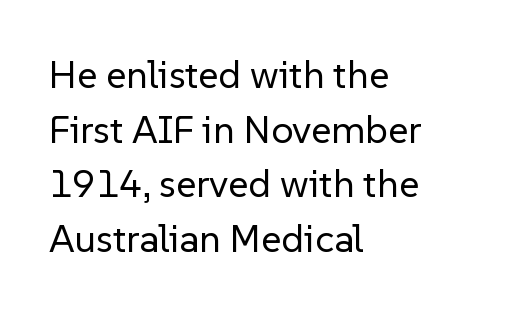
Character widths vary here, with narrow letters taking less room than wide ones. Counters stay open thanks to moderate or lighter strokes. Characters remain perfectly vertical along every line. The lines are quadded left.
